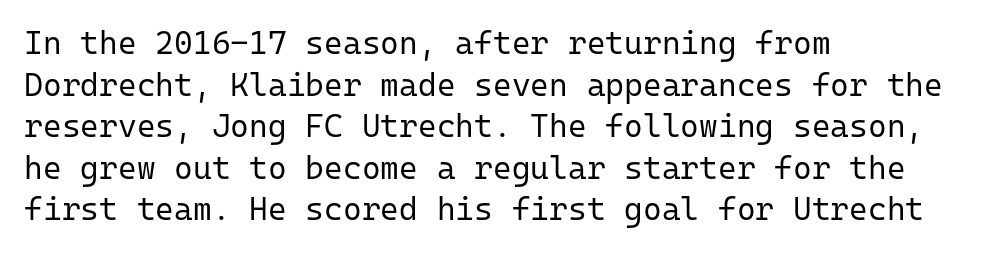
Each letter, wide or thin by design, is forced into the same width here. This rendering leaves character spacing at its baseline value. Just letters on the line, the space beneath them empty. Characters remain perfectly vertical along every line. Is the block centered? No — it sits flush against the left margin. No extra ink here — the face is not bold.
